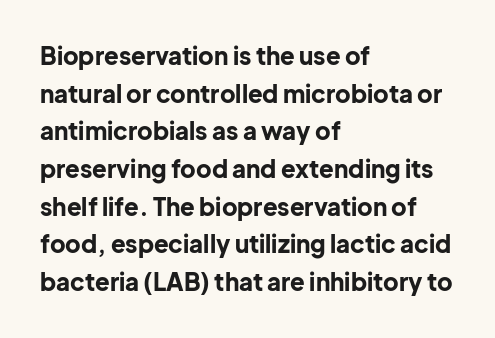
Heavy, bold letterforms. Quick note: underline off. The space between consecutive lines is moderate. This is roman type, the default non-slanted kind. The compositor pushed each line to the left boundary.
